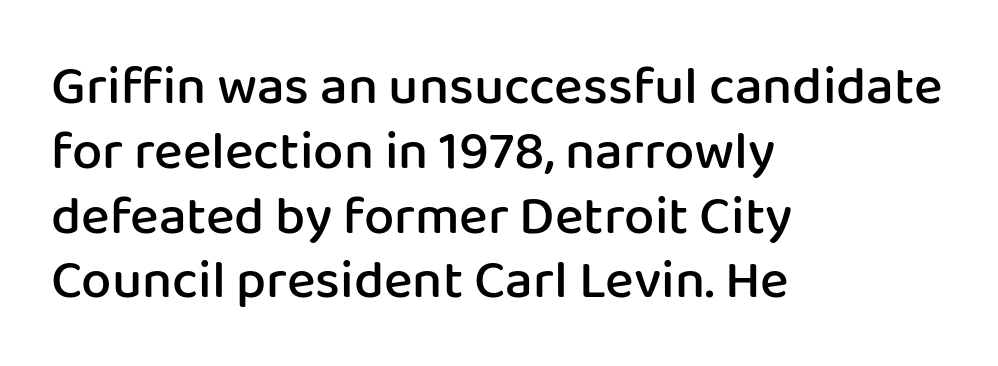
{"serif": "no", "italic": "no", "bold": "semi", "weight": "semibold", "width": "normal", "stroke_contrast": "low", "x_height": "medium", "monospaced": "no", "underline": "no", "align": "left", "line_spacing_ratio": 1.2, "letter_spacing": "normal", "letter_spacing_em": 0.0, "glyph_px": 54}
